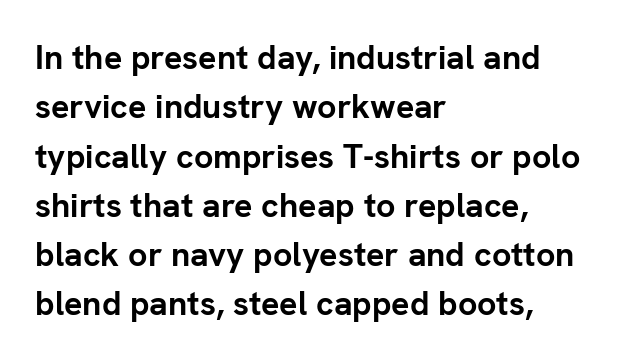
The image shows 34 px semibold sans-serif type, upright; set left-aligned, normal line spacing (1.45x), normal letter spacing, not underlined; low stroke contrast and a medium x-height.
